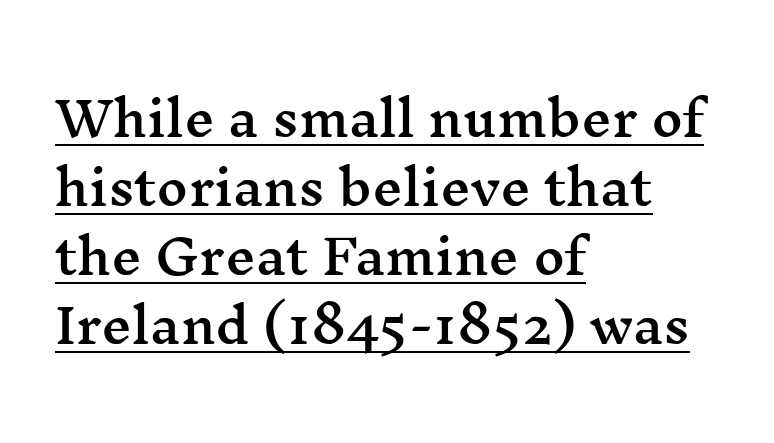
Q: Is the text italic (slanted)? A: No, it is upright.
Q: Is the typeface a serif or a sans-serif typeface? A: Serif.
Q: Is the text underlined? A: Yes.
Q: How is the paragraph aligned? A: Left-aligned.
Q: Is the spacing between letters normal or unusually wide? A: Normal.
Q: Is the spacing between lines tight, normal or loose? A: Normal.
Q: Width (condensed, normal, or wide)? A: Wide.
Q: Stroke contrast? A: Medium.
Q: x-height? A: Medium.
Q: Monospaced? A: No.
